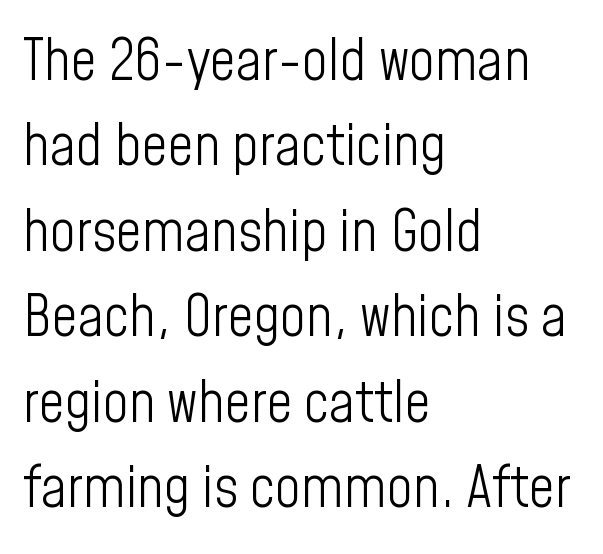
{"serif": "no", "italic": "no", "bold": "no", "weight": "light", "width": "condensed", "stroke_contrast": "low", "x_height": "medium", "monospaced": "no", "underline": "no", "align": "left", "line_spacing": "normal", "line_spacing_ratio": 1.5, "letter_spacing": "normal", "letter_spacing_em": 0.0, "glyph_px": 57}
